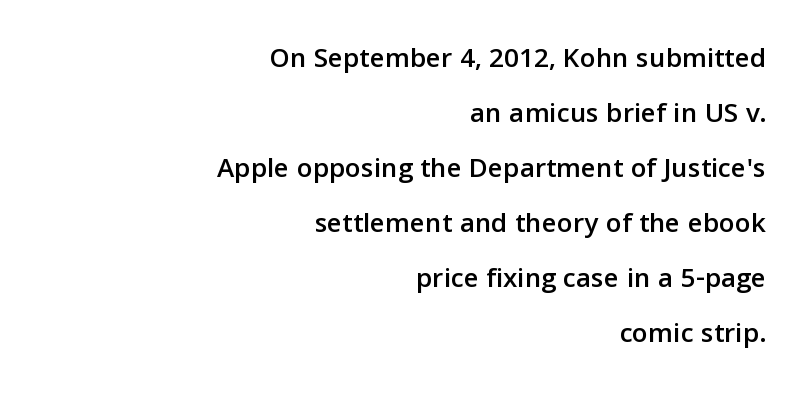
The image shows 29 px sans-serif type, upright; set right-aligned, loose line spacing (1.9x), normal letter spacing, not underlined; low stroke contrast and a medium x-height.
